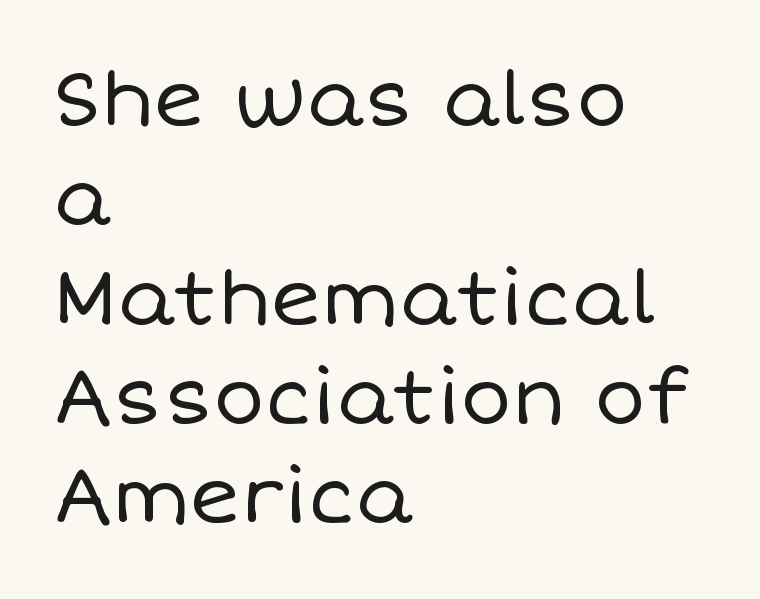
The image shows 77 px regular-weight type, upright; set left-aligned, normal line spacing (1.29x), normal letter spacing, not underlined; low stroke contrast and a large x-height.
